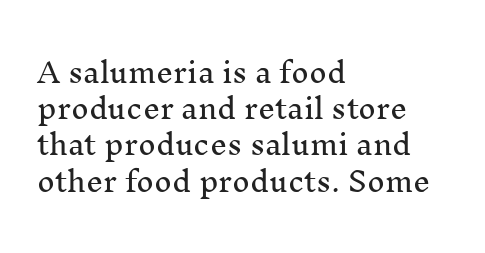
The image shows 27 px text type, upright; set left-aligned, normal line spacing (1.34x), normal letter spacing, not underlined.
